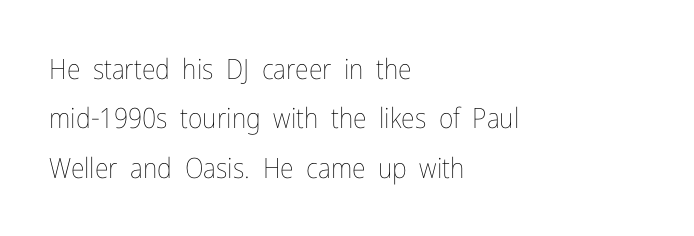
Q: Is the text bold? A: No.
Q: Is the text italic (slanted)? A: No, it is upright.
Q: Is the text underlined? A: No.
Q: How is the paragraph aligned? A: Left-aligned.
Q: Is the spacing between letters normal or unusually wide? A: Normal.
Q: Width (condensed, normal, or wide)? A: Condensed.
Q: Stroke contrast? A: Low.
Q: x-height? A: Medium.
Q: Monospaced? A: No.
